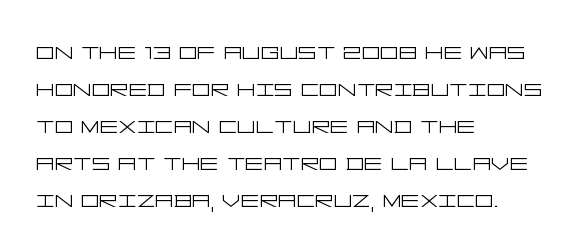
The passage is arranged the way most books set body copy — flush left. The string is rendered with underlining switched off. The block of text has a typical density, with ordinary space between rows. These lines were composed using upright roman letters.
